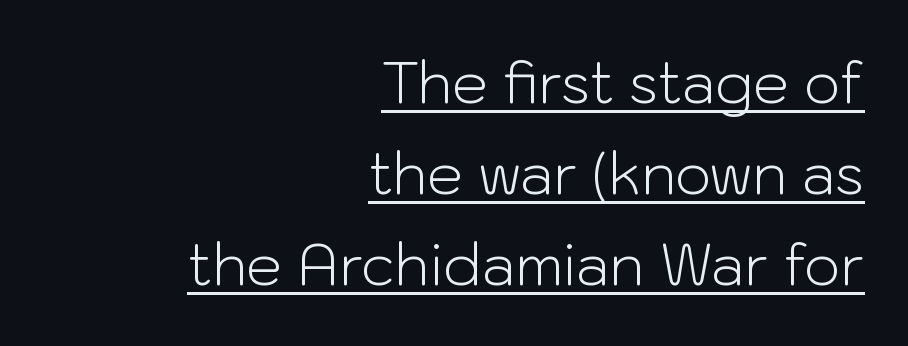
{"serif": "no", "italic": "no", "bold": "no", "weight": "light", "width": "normal", "stroke_contrast": "low", "x_height": "medium", "monospaced": "no", "underline": "yes", "align": "right", "line_spacing": "normal", "line_spacing_ratio": 1.6, "letter_spacing": "normal", "letter_spacing_em": 0.0, "glyph_px": 57}
